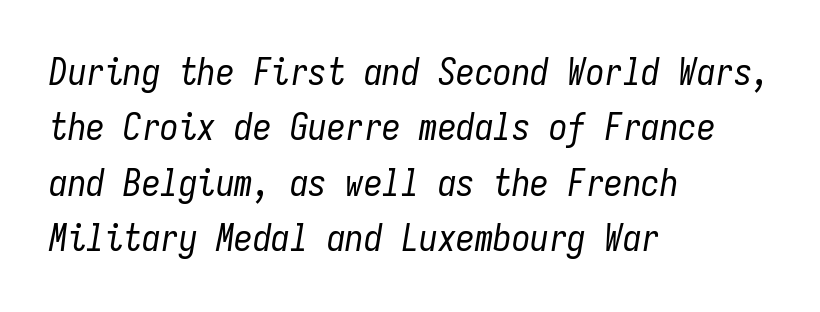
Q: Is the text bold? A: No.
Q: Is the text italic (slanted)? A: Yes, it leans right by about 9 degrees.
Q: Is the text underlined? A: No.
Q: How is the paragraph aligned? A: Left-aligned.
Q: Is the spacing between letters normal or unusually wide? A: Normal.
Q: Is the spacing between lines tight, normal or loose? A: Normal.
Q: Width (condensed, normal, or wide)? A: Condensed.
Q: Stroke contrast? A: Low.
Q: x-height? A: Medium.
Q: Monospaced? A: Yes.
